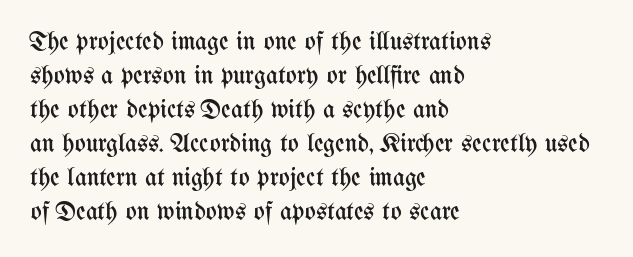
Descenders are the only things crossing below the line. All the whitespace from short lines collects on the right. Characters remain perfectly vertical along every line. The letters sit at their default tracking, neither squeezed nor spread.
